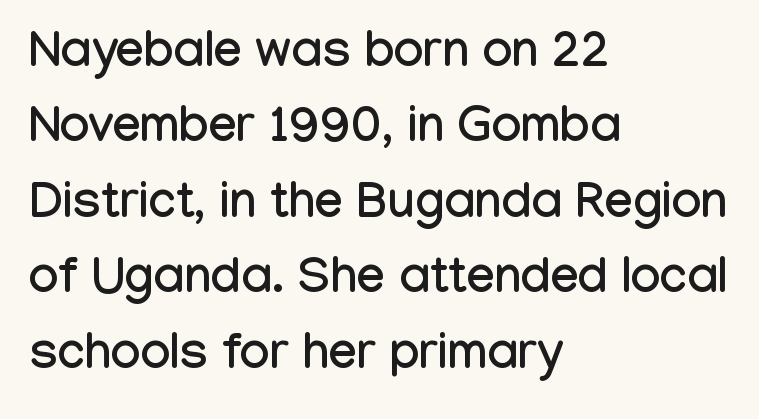
{"serif": "no", "italic": "no", "width": "condensed", "stroke_contrast": "low", "x_height": "medium", "monospaced": "no", "underline": "no", "align": "left", "line_spacing": "normal", "line_spacing_ratio": 1.51, "letter_spacing": "normal", "letter_spacing_em": 0.0, "glyph_px": 50}
